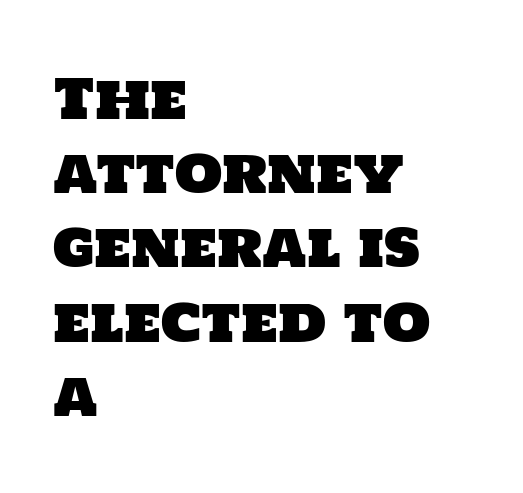
Note the varied advance widths — an 'i' is clearly narrower than an 'm'. This is sans-serif lettering, the kind often seen on screens and signage. No extra tracking has been applied to these lines. Letters rest on an invisible, unmarked baseline. This rendering uses left alignment, leaving the right contour irregular. The leading is moderate, giving the passage an even texture.
